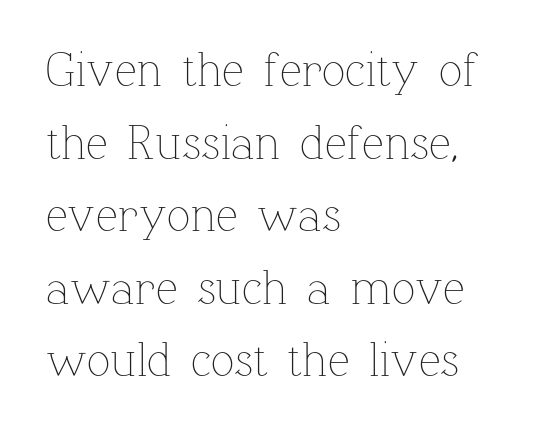
Underlining? Definitely not there. Vertical strokes here are truly vertical. Note the varied advance widths — an 'i' is clearly narrower than an 'm'. Rows of type keep a routine distance in the vertical direction. You could call the tracking neutral — neither tight nor loose. Unbolded letterforms with no extra heft.
